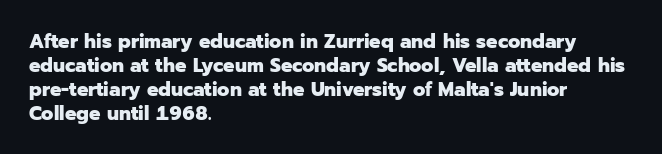
Posture: upright roman. Between one letter and the next there's only the usual sliver of space. Layout note: lines flush left. Clear beneath every line of the passage. The characters look thick and weighty, a clear bold.
